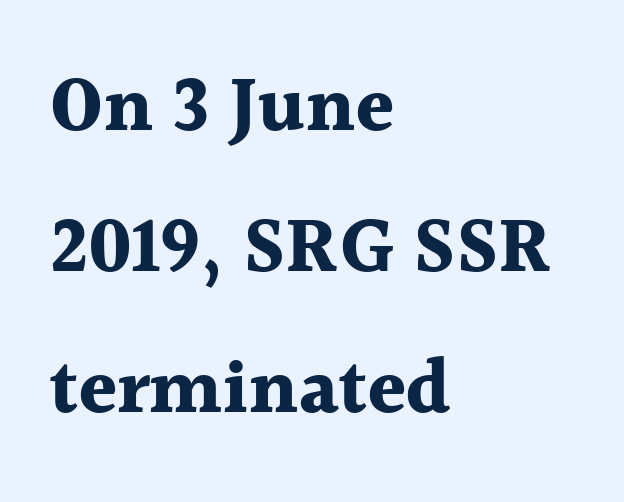
The image shows 77 px bold serif type, upright; set left-aligned, line spacing 1.83x, normal letter spacing, not underlined; a medium x-height.
